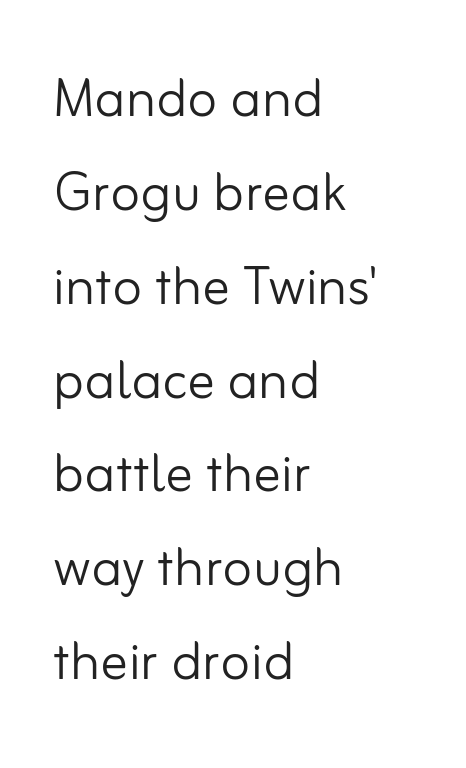
Q: Is the text bold? A: No.
Q: Is the text italic (slanted)? A: No, it is upright.
Q: Is the typeface a serif or a sans-serif typeface? A: Sans-serif.
Q: Is the text underlined? A: No.
Q: How is the paragraph aligned? A: Left-aligned.
Q: Is the spacing between letters normal or unusually wide? A: Normal.
Q: Is the spacing between lines tight, normal or loose? A: Normal.
Q: Width (condensed, normal, or wide)? A: Normal.
Q: Stroke contrast? A: Low.
Q: x-height? A: Small.
Q: Monospaced? A: No.
